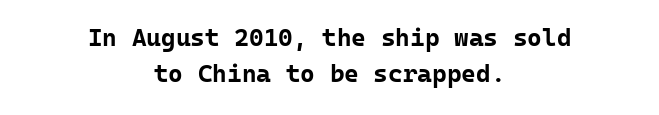
A typesetter would call this zero additional tracking. If you folded the block vertically in half, each line would mirror itself in length. Vertically, the passage feels balanced, rows spaced as you'd expect. The zone under the glyphs is completely vacant. Set as a true bold cut, around the 700 mark.
